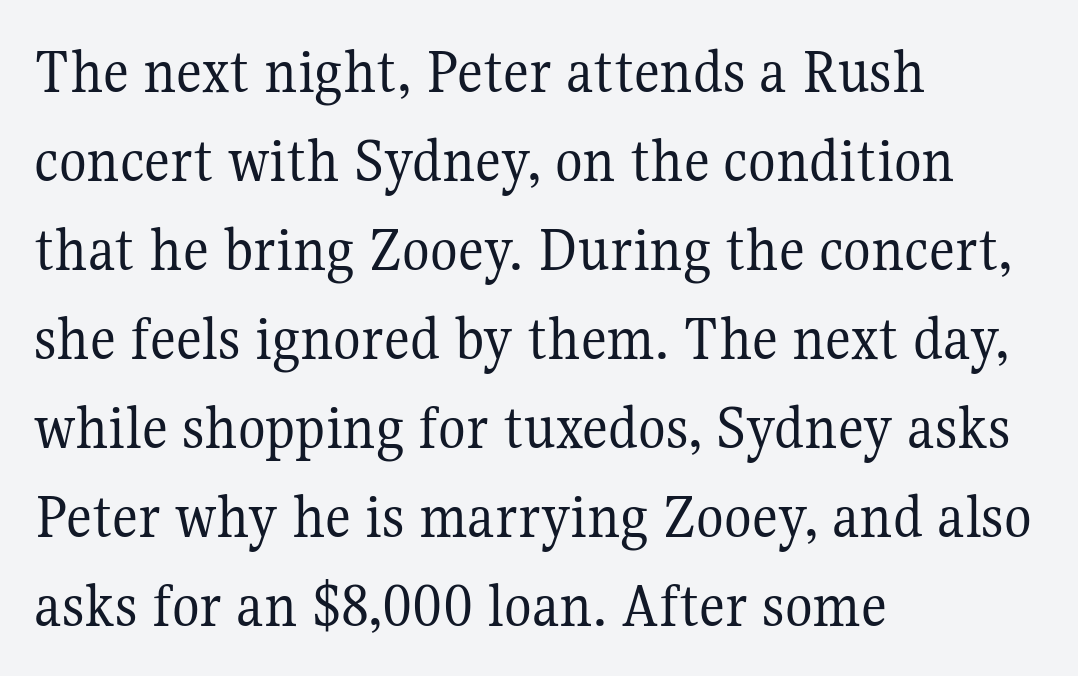
{"serif": "yes", "italic": "no", "bold": "no", "weight": "regular", "width": "normal", "stroke_contrast": "medium", "x_height": "medium", "monospaced": "no", "underline": "no", "align": "left", "line_spacing": "normal", "line_spacing_ratio": 1.39, "letter_spacing": "normal", "letter_spacing_em": 0.0, "glyph_px": 64}
